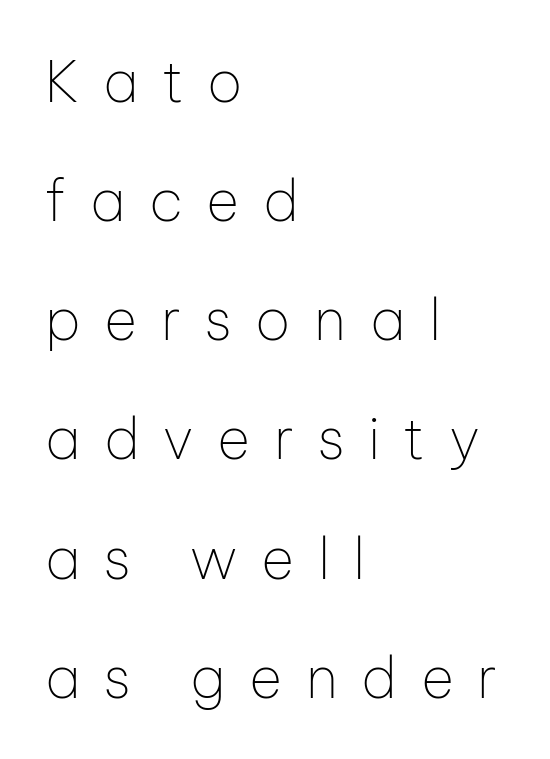
The image shows 57 px thin sans-serif type, upright; set left-aligned, loose line spacing (2.09x), unusually wide letter spacing (+0.41 em), not underlined; low stroke contrast and a medium x-height.
